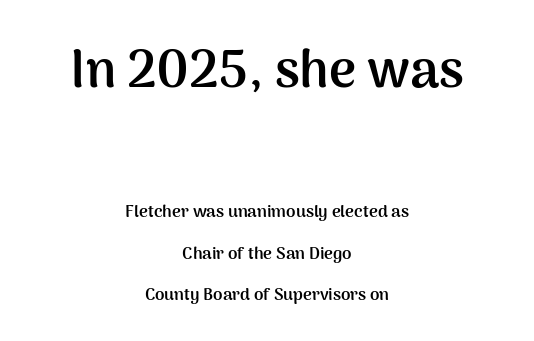
Q: Is the text bold? A: Yes.
Q: Is the text italic (slanted)? A: No, it is upright.
Q: Is the typeface a serif or a sans-serif typeface? A: Sans-serif.
Q: Is the text underlined? A: No.
Q: How is the paragraph aligned? A: Centered.
Q: Is the spacing between letters normal or unusually wide? A: Normal.
Q: Is the spacing between lines tight, normal or loose? A: Loose.
Q: Which block of text is set in a larger size, the first (top) or the second (bottom)? A: The first (top) one.
Q: Width (condensed, normal, or wide)? A: Normal.
Q: Stroke contrast? A: Medium.
Q: x-height? A: Medium.
Q: Monospaced? A: No.
